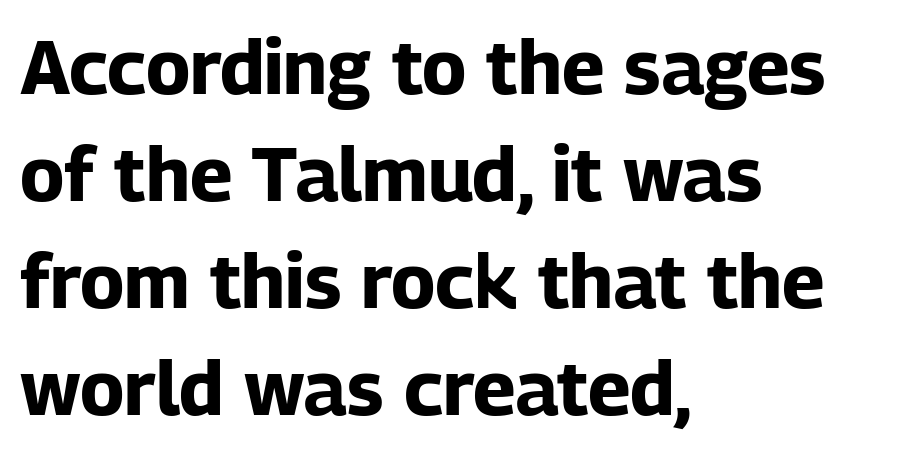
Q: Is the text bold? A: Yes.
Q: Is the text italic (slanted)? A: No, it is upright.
Q: Is the typeface a serif or a sans-serif typeface? A: Sans-serif.
Q: Is the text underlined? A: No.
Q: How is the paragraph aligned? A: Left-aligned.
Q: Is the spacing between letters normal or unusually wide? A: Normal.
Q: Is the spacing between lines tight, normal or loose? A: Normal.
Q: Width (condensed, normal, or wide)? A: Normal.
Q: Stroke contrast? A: Low.
Q: x-height? A: Medium.
Q: Monospaced? A: No.
